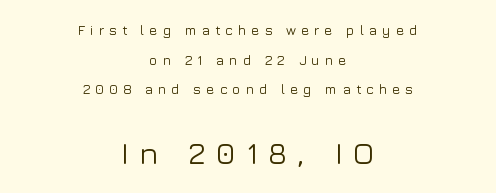
Q: Is the text italic (slanted)? A: No, it is upright.
Q: Is the typeface a serif or a sans-serif typeface? A: Sans-serif.
Q: Is the text underlined? A: No.
Q: How is the paragraph aligned? A: Centered.
Q: Is the spacing between letters normal or unusually wide? A: Unusually wide.
Q: Is the spacing between lines tight, normal or loose? A: Loose.
Q: Which block of text is set in a larger size, the first (top) or the second (bottom)? A: The second (bottom) one.
Q: Width (condensed, normal, or wide)? A: Normal.
Q: Stroke contrast? A: Low.
Q: x-height? A: Medium.
Q: Monospaced? A: No.
